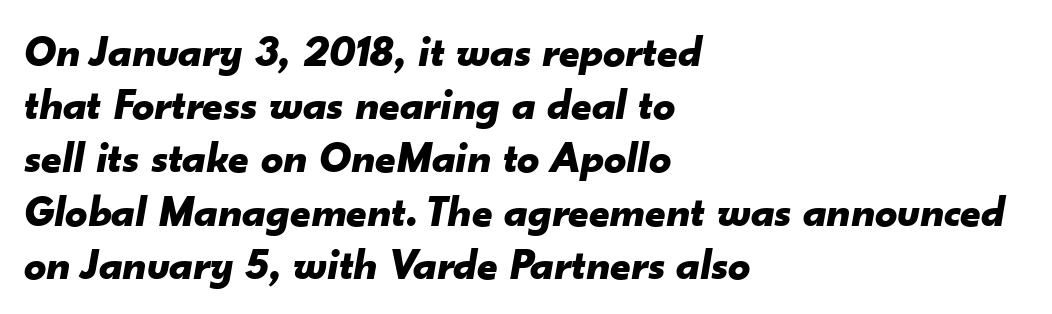
Q: Is the text bold? A: Yes.
Q: Is the text italic (slanted)? A: Yes, it leans right by about 10 degrees.
Q: Is the text underlined? A: No.
Q: How is the paragraph aligned? A: Left-aligned.
Q: Is the spacing between letters normal or unusually wide? A: Normal.
Q: Width (condensed, normal, or wide)? A: Normal.
Q: Stroke contrast? A: Low.
Q: x-height? A: Small.
Q: Monospaced? A: No.
